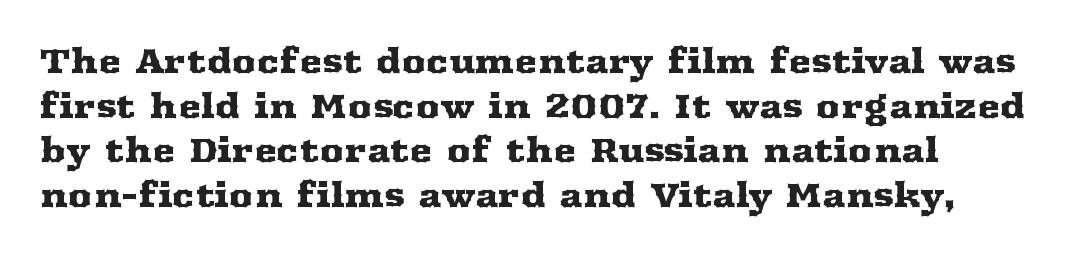
The image shows 34 px wide serif type, upright; set left-aligned, normal line spacing (1.31x), normal letter spacing, not underlined; medium stroke contrast and a medium x-height.
